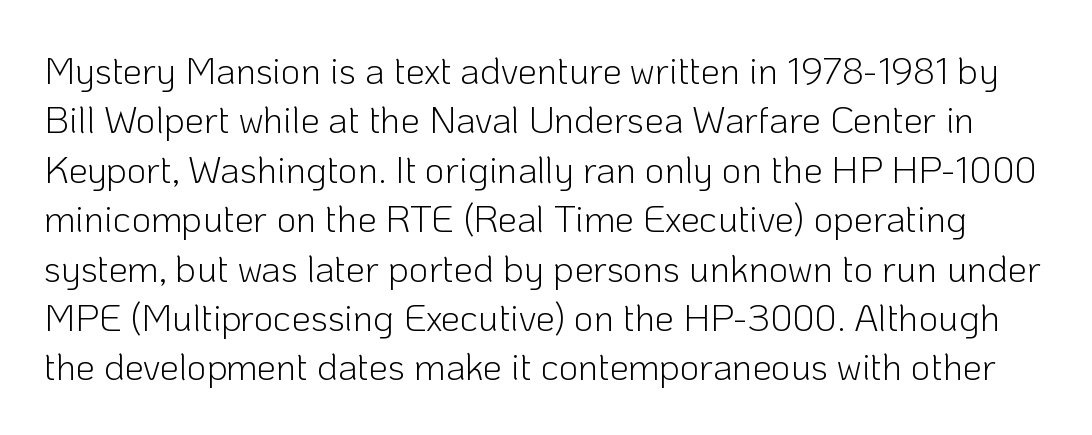
{"serif": "no", "italic": "no", "bold": "no", "weight": "light", "width": "normal", "stroke_contrast": "low", "x_height": "medium", "monospaced": "no", "underline": "no", "line_spacing": "normal", "line_spacing_ratio": 1.3, "letter_spacing": "normal", "letter_spacing_em": 0.0, "glyph_px": 38}
